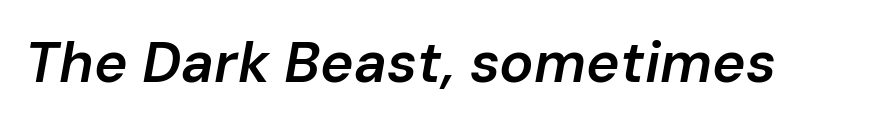
{"italic": "yes", "lean": "right", "slant_degrees": 10, "bold": "semi", "weight": "semibold", "width": "normal", "stroke_contrast": "low", "x_height": "medium", "monospaced": "no", "underline": "no", "letter_spacing": "normal", "letter_spacing_em": 0.0, "glyph_px": 57}
